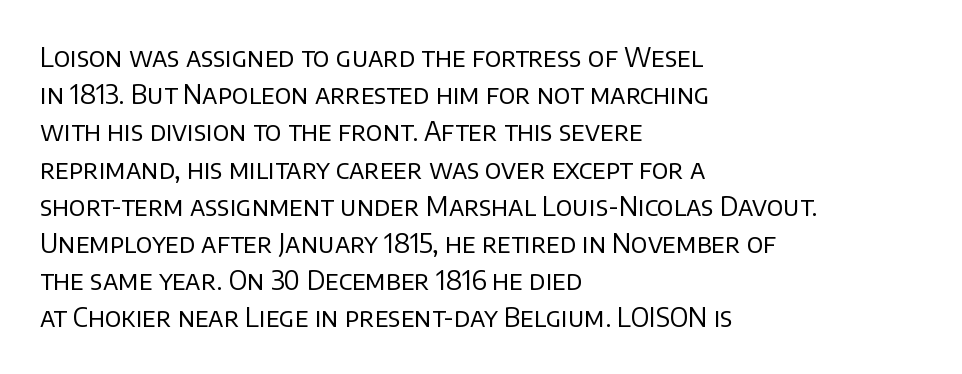
{"italic": "no", "bold": "no", "underline": "no", "align": "left", "line_spacing": "normal", "line_spacing_ratio": 1.43, "letter_spacing": "normal", "letter_spacing_em": 0.0, "glyph_px": 26}
